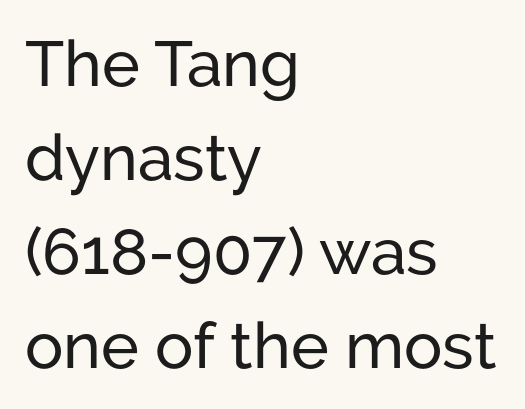
Q: Is the text italic (slanted)? A: No, it is upright.
Q: Is the typeface a serif or a sans-serif typeface? A: Sans-serif.
Q: Is the text underlined? A: No.
Q: How is the paragraph aligned? A: Left-aligned.
Q: Is the spacing between letters normal or unusually wide? A: Normal.
Q: Is the spacing between lines tight, normal or loose? A: Normal.
Q: Width (condensed, normal, or wide)? A: Normal.
Q: Stroke contrast? A: Low.
Q: x-height? A: Medium.
Q: Monospaced? A: No.
